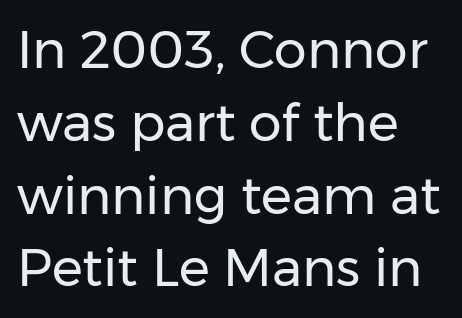
{"serif": "no", "italic": "no", "bold": "no", "weight": "regular", "width": "normal", "stroke_contrast": "low", "x_height": "medium", "monospaced": "no", "underline": "no", "align": "left", "line_spacing": "normal", "line_spacing_ratio": 1.4, "letter_spacing": "normal", "letter_spacing_em": 0.0, "glyph_px": 52}
